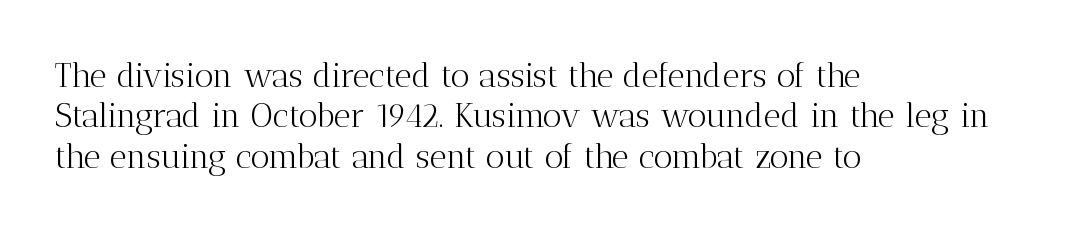
Q: Is the text bold? A: No.
Q: Is the text italic (slanted)? A: No, it is upright.
Q: Is the typeface a serif or a sans-serif typeface? A: Serif.
Q: Is the text underlined? A: No.
Q: How is the paragraph aligned? A: Left-aligned.
Q: Is the spacing between letters normal or unusually wide? A: Normal.
Q: Width (condensed, normal, or wide)? A: Normal.
Q: Stroke contrast? A: Medium.
Q: x-height? A: Medium.
Q: Monospaced? A: No.
